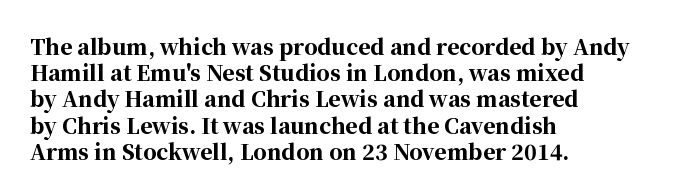
The image shows 21 px bold type, upright; set left-aligned, normal line spacing (1.25x), normal letter spacing, not underlined.
